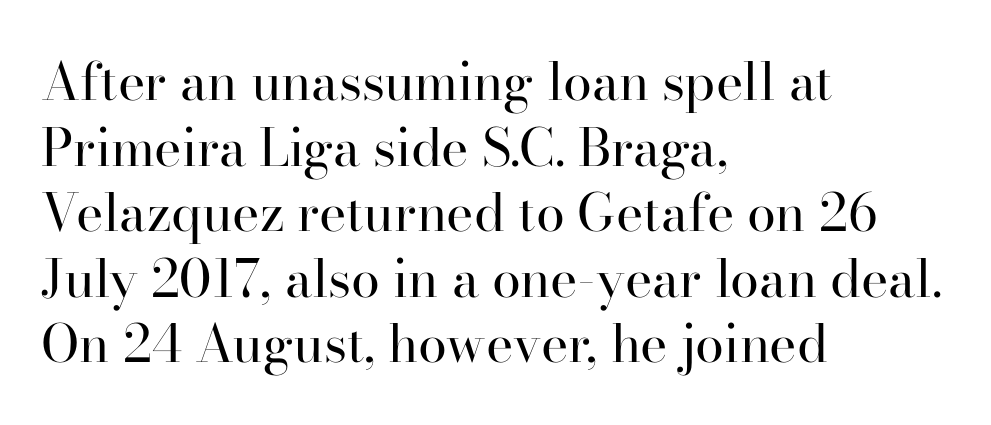
The image shows 52 px regular-weight serif type, upright; set left-aligned, normal line spacing (1.26x), normal letter spacing, not underlined; high stroke contrast and a small x-height.
